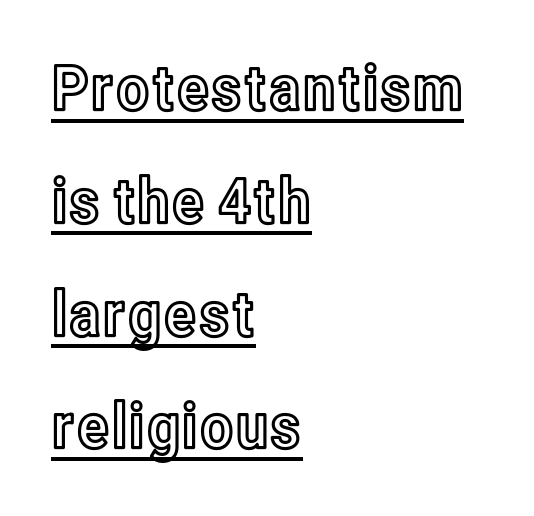
{"italic": "no", "width": "condensed", "x_height": "medium", "monospaced": "no", "underline": "yes", "align": "left", "line_spacing_ratio": 1.79, "letter_spacing": "normal", "letter_spacing_em": 0.0, "glyph_px": 63}
